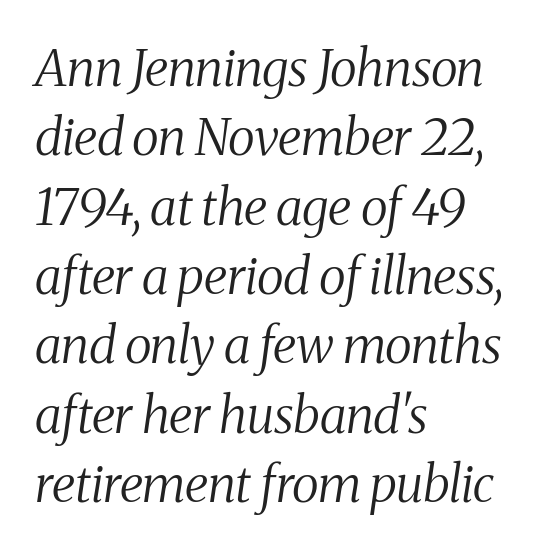
The image shows 51 px regular-weight, condensed serif type, italic (leaning right); set left-aligned, normal line spacing (1.36x), normal letter spacing, not underlined; medium stroke contrast and a medium x-height.
